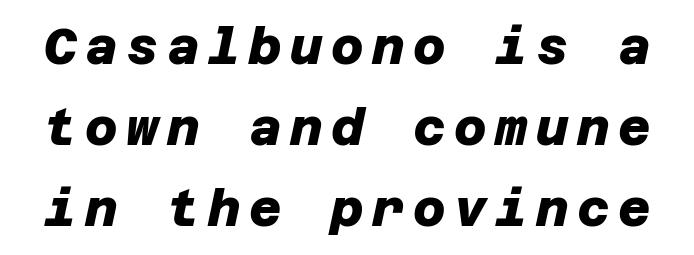
The image shows 50 px heavy sans-serif type; set normal line spacing (1.62x), not underlined; low stroke contrast and a large x-height.
